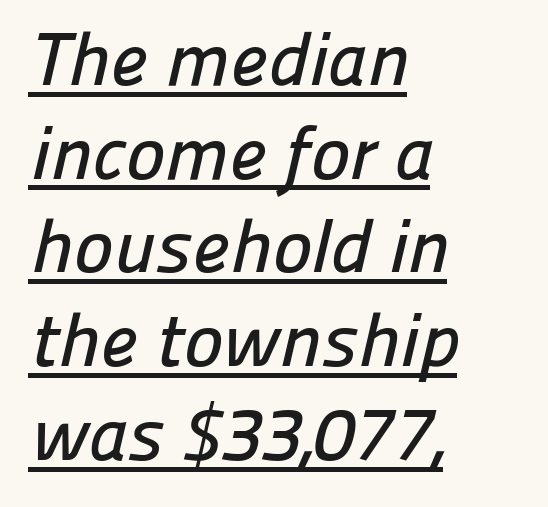
Q: Is the typeface a serif or a sans-serif typeface? A: Sans-serif.
Q: Is the text underlined? A: Yes.
Q: How is the paragraph aligned? A: Left-aligned.
Q: Is the spacing between letters normal or unusually wide? A: Normal.
Q: Is the spacing between lines tight, normal or loose? A: Normal.
Q: Width (condensed, normal, or wide)? A: Normal.
Q: Stroke contrast? A: Low.
Q: x-height? A: Medium.
Q: Monospaced? A: No.
